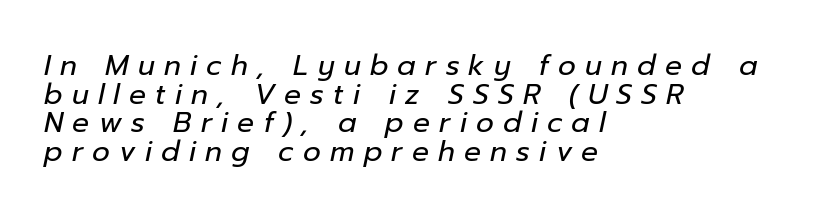
These lines are rendered in a variable-pitch font. The compositor pushed each line to the left boundary. Decoration check: the copy has no underline. The face used here has a pronounced slope to its letters.
